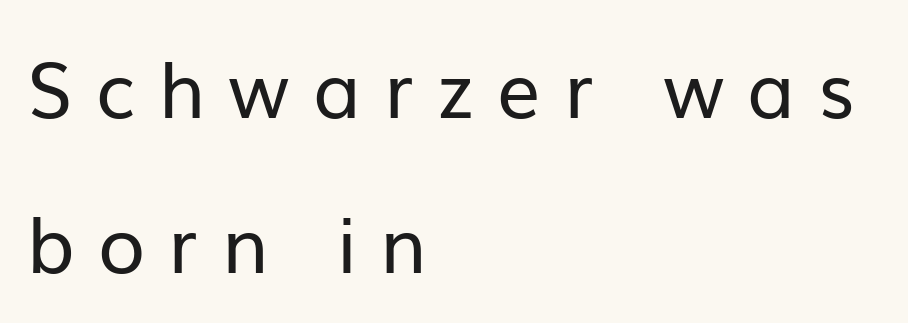
The image shows 77 px regular-weight sans-serif type, upright; set left-aligned, loose line spacing (2.01x), unusually wide letter spacing (+0.3 em), not underlined; low stroke contrast and a medium x-height.
